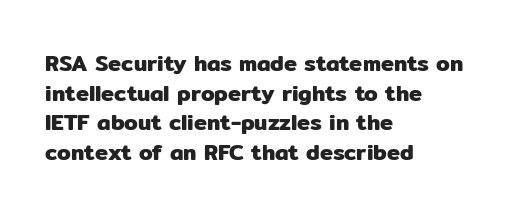
The image shows 22 px text type, upright; set left-aligned, normal line spacing (1.35x), normal letter spacing, not underlined.
